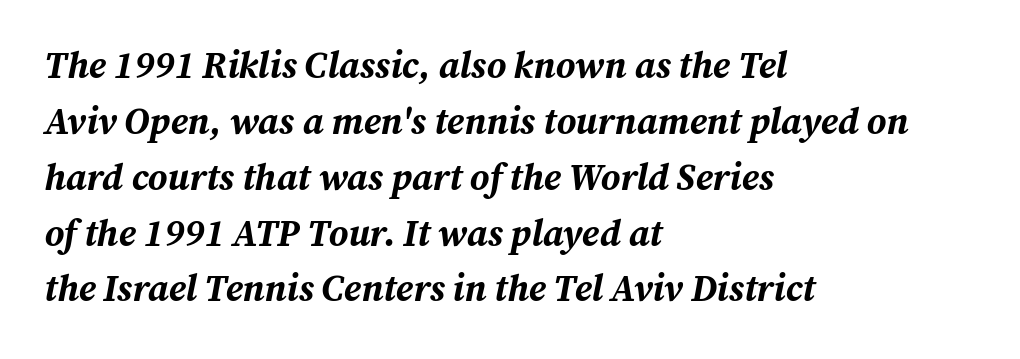
Q: Is the text bold? A: Yes.
Q: Is the text italic (slanted)? A: Yes, it leans right by about 12 degrees.
Q: Is the text underlined? A: No.
Q: How is the paragraph aligned? A: Left-aligned.
Q: Is the spacing between letters normal or unusually wide? A: Normal.
Q: Is the spacing between lines tight, normal or loose? A: Normal.
Q: Width (condensed, normal, or wide)? A: Normal.
Q: Stroke contrast? A: Medium.
Q: x-height? A: Medium.
Q: Monospaced? A: No.
